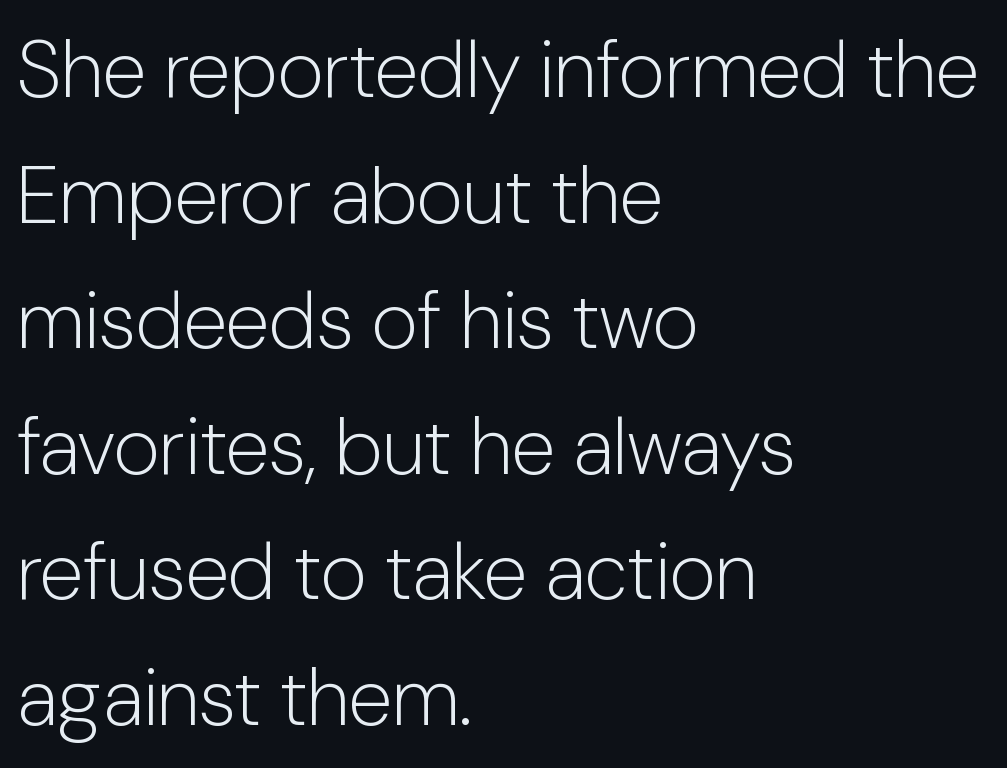
{"serif": "no", "italic": "no", "bold": "no", "weight": "light", "width": "normal", "stroke_contrast": "low", "x_height": "medium", "monospaced": "no", "underline": "no", "align": "left", "line_spacing": "normal", "line_spacing_ratio": 1.57, "letter_spacing": "normal", "letter_spacing_em": 0.0, "glyph_px": 80}
